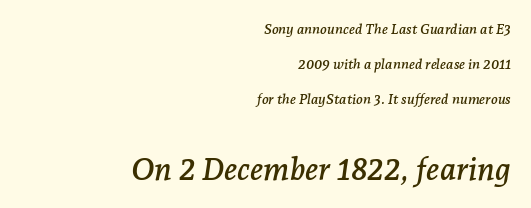
Q: Is the text italic (slanted)? A: Yes, it leans right by about 7 degrees.
Q: Is the typeface a serif or a sans-serif typeface? A: Serif.
Q: Is the text underlined? A: No.
Q: How is the paragraph aligned? A: Right-aligned.
Q: Is the spacing between letters normal or unusually wide? A: Normal.
Q: Is the spacing between lines tight, normal or loose? A: Loose.
Q: Which block of text is set in a larger size, the first (top) or the second (bottom)? A: The second (bottom) one.
Q: Width (condensed, normal, or wide)? A: Normal.
Q: Stroke contrast? A: Low.
Q: x-height? A: Medium.
Q: Monospaced? A: No.
